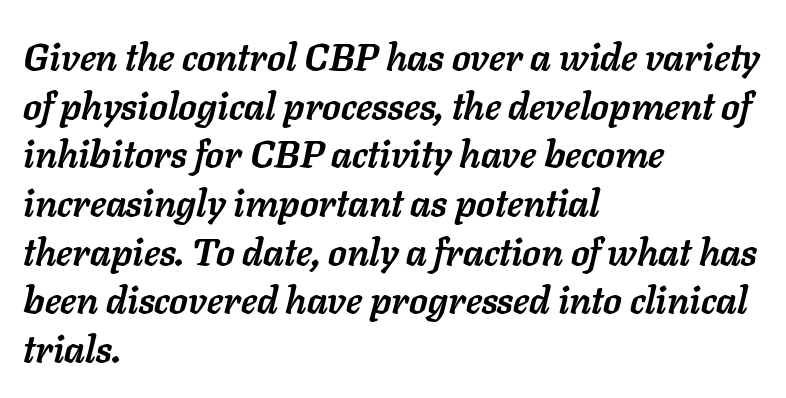
Q: Is the text bold? A: Yes.
Q: Is the text italic (slanted)? A: Yes, it leans right by about 11 degrees.
Q: Is the text underlined? A: No.
Q: How is the paragraph aligned? A: Left-aligned.
Q: Is the spacing between letters normal or unusually wide? A: Normal.
Q: Is the spacing between lines tight, normal or loose? A: Normal.
Q: Width (condensed, normal, or wide)? A: Normal.
Q: Stroke contrast? A: Low.
Q: x-height? A: Medium.
Q: Monospaced? A: No.
